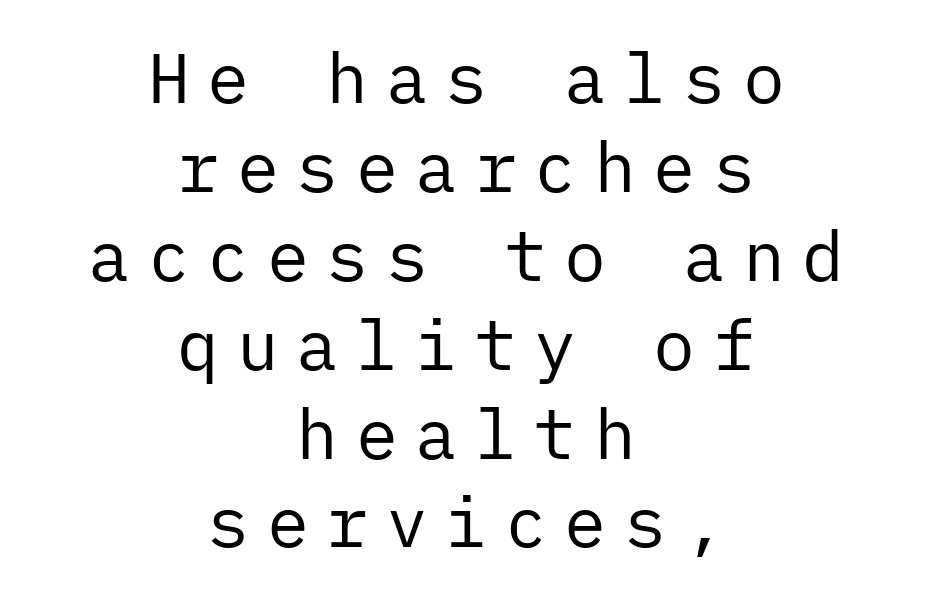
Q: Is the text bold? A: No.
Q: Is the text italic (slanted)? A: No, it is upright.
Q: Is the typeface a serif or a sans-serif typeface? A: Sans-serif.
Q: Is the text underlined? A: No.
Q: How is the paragraph aligned? A: Centered.
Q: Is the spacing between letters normal or unusually wide? A: Unusually wide.
Q: Is the spacing between lines tight, normal or loose? A: Normal.
Q: Width (condensed, normal, or wide)? A: Normal.
Q: Stroke contrast? A: Low.
Q: x-height? A: Medium.
